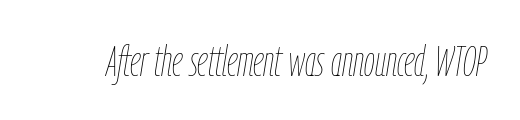
The string is rendered with underlining switched off. The face used here is proportionally spaced, like ordinary book or web type. Style check: oblique. The letters look calm and open, with moderate or lighter stems.
